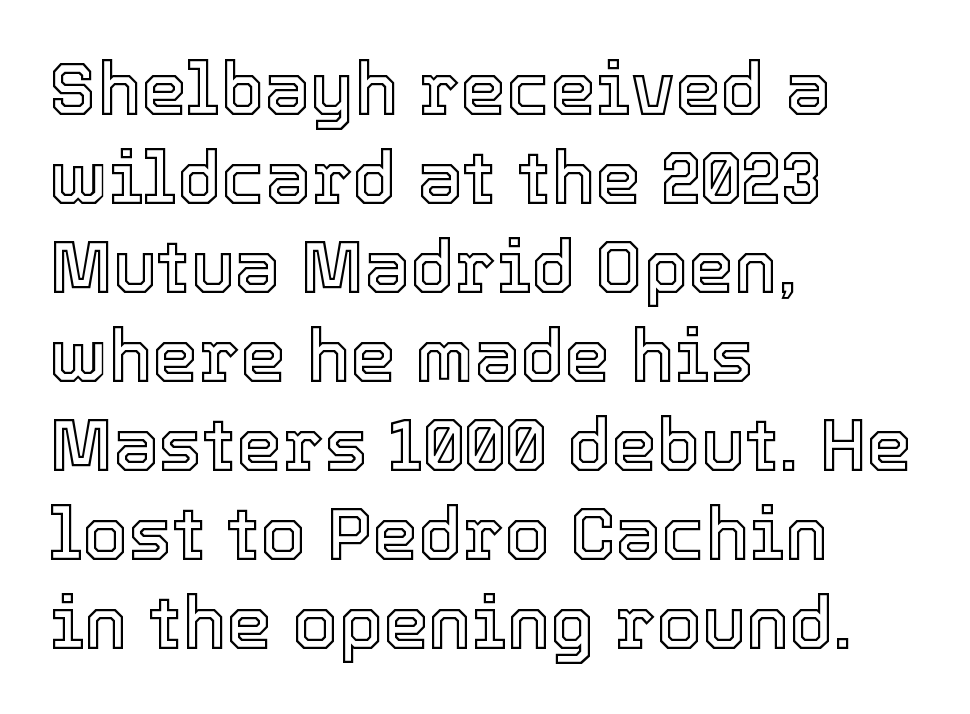
Q: Is the text italic (slanted)? A: No, it is upright.
Q: Is the text underlined? A: No.
Q: How is the paragraph aligned? A: Left-aligned.
Q: Is the spacing between letters normal or unusually wide? A: Normal.
Q: Width (condensed, normal, or wide)? A: Normal.
Q: x-height? A: Medium.
Q: Monospaced? A: No.
